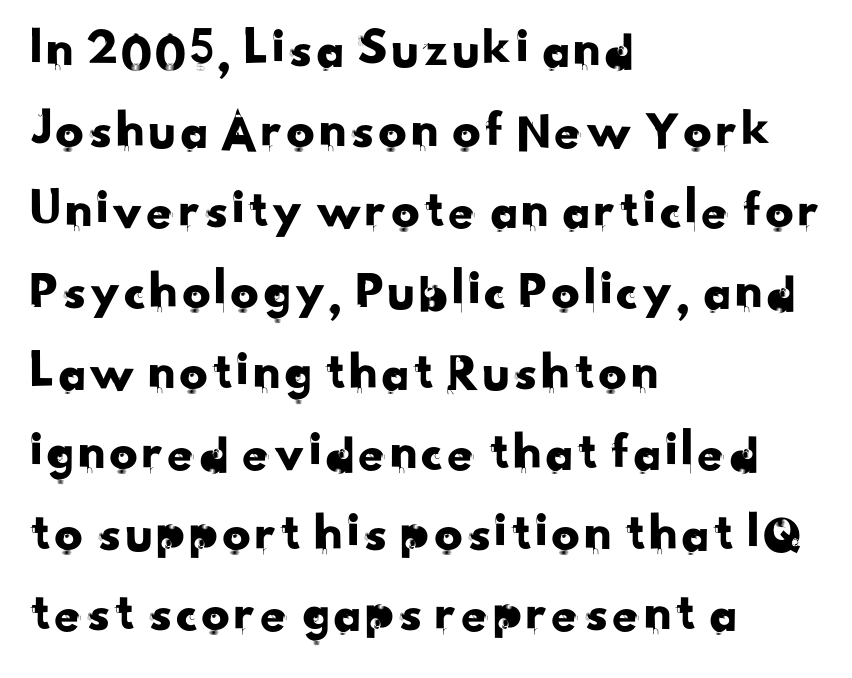
{"serif": "no", "width": "normal", "stroke_contrast": "low", "x_height": "small", "monospaced": "no", "underline": "no", "align": "left", "line_spacing": "normal", "line_spacing_ratio": 1.44, "letter_spacing": "normal", "letter_spacing_em": 0.0, "glyph_px": 56}
